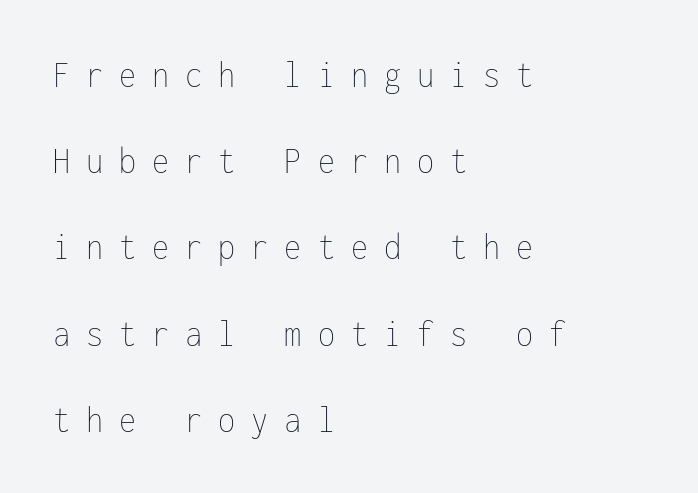
The image shows 39 px thin, condensed type, upright, monospaced; set left-aligned, loose line spacing (2.21x), unusually wide letter spacing (+0.41 em), not underlined; low stroke contrast and a medium x-height.
